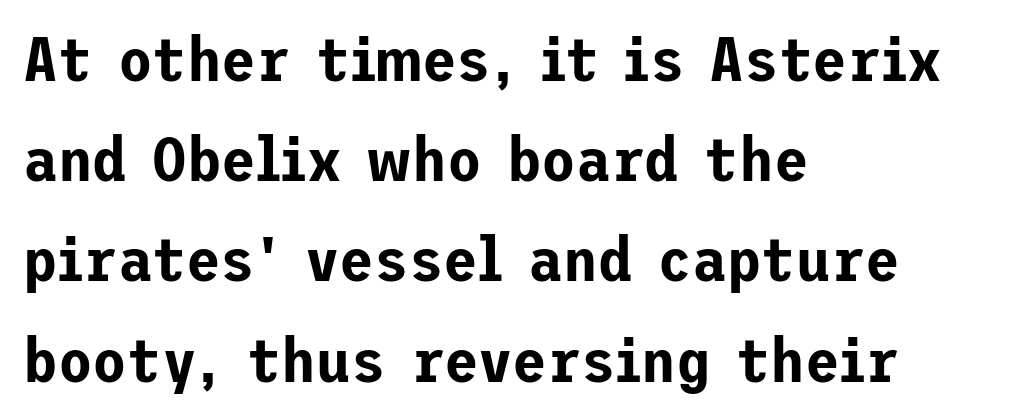
Q: Is the text italic (slanted)? A: No, it is upright.
Q: Is the typeface a serif or a sans-serif typeface? A: Sans-serif.
Q: Is the text underlined? A: No.
Q: How is the paragraph aligned? A: Left-aligned.
Q: Is the spacing between letters normal or unusually wide? A: Normal.
Q: Is the spacing between lines tight, normal or loose? A: Normal.
Q: Width (condensed, normal, or wide)? A: Normal.
Q: Stroke contrast? A: Low.
Q: x-height? A: Medium.
